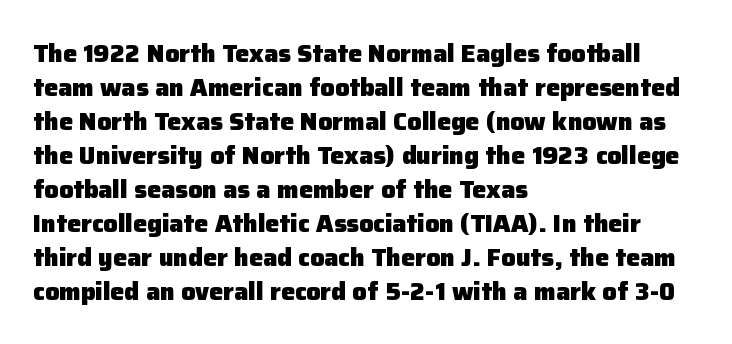
Q: Is the text bold? A: Yes.
Q: Is the text italic (slanted)? A: No, it is upright.
Q: Is the text underlined? A: No.
Q: How is the paragraph aligned? A: Left-aligned.
Q: Is the spacing between letters normal or unusually wide? A: Normal.
Q: Is the spacing between lines tight, normal or loose? A: Normal.
